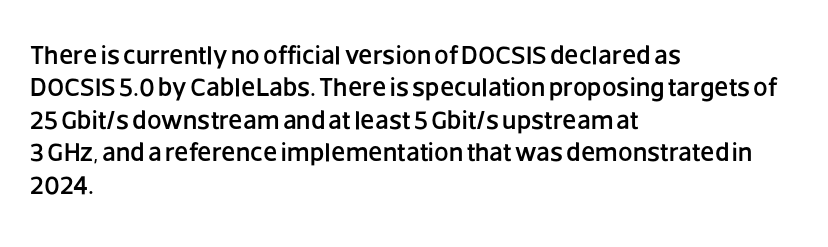
The image shows 26 px text type, upright; set left-aligned, normal line spacing (1.25x), normal letter spacing, not underlined.
